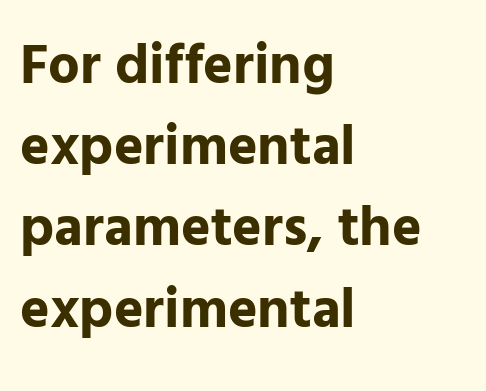
You could call the tracking neutral — neither tight nor loose. Check the space under the baseline: it is left empty. Is there much room between lines? A standard amount, neither cramped nor airy. Upright lettering throughout.
